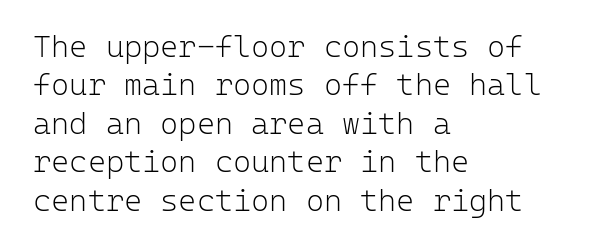
Q: Is the text bold? A: No.
Q: Is the text italic (slanted)? A: No, it is upright.
Q: Is the typeface a serif or a sans-serif typeface? A: Sans-serif.
Q: Is the text underlined? A: No.
Q: How is the paragraph aligned? A: Left-aligned.
Q: Is the spacing between letters normal or unusually wide? A: Normal.
Q: Width (condensed, normal, or wide)? A: Normal.
Q: Stroke contrast? A: Low.
Q: x-height? A: Medium.
Q: Monospaced? A: Yes.
